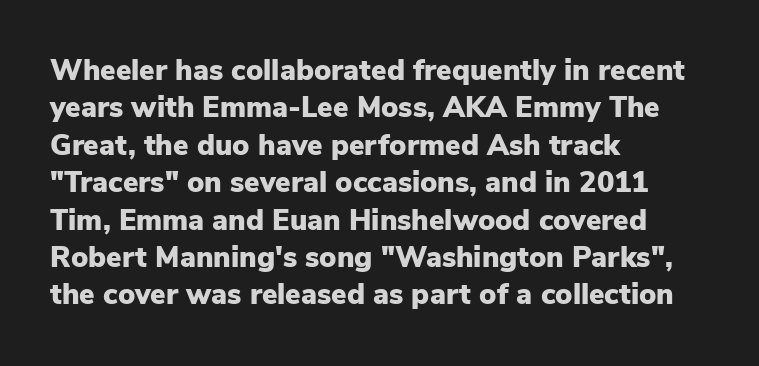
This rendering leaves character spacing at its baseline value. Posture: vertical. A typesetter would call this proportional, since set widths differ per character. These lines stack with their left ends in a neat column. Only glyphs here, with clear space below each row. A typesetter would label this face a sans.
